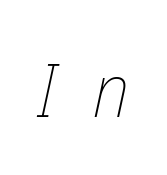
The line texture is sparse and dotted thanks to wide tracking. The area under the type is left untouched. Is the type heavy? It reads as light-to-regular instead. This sample has the flowing, uneven cadence of proportional lettering. Tall strokes in this sample are angled rather than plumb.
